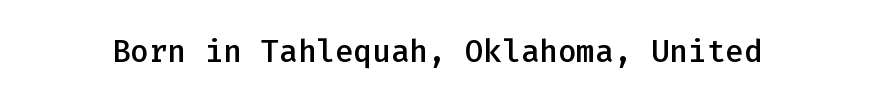
{"serif": "no", "italic": "no", "bold": "semi", "weight": "semibold", "width": "normal", "stroke_contrast": "low", "x_height": "medium", "monospaced": "yes", "underline": "no", "letter_spacing": "normal", "letter_spacing_em": 0.0, "glyph_px": 31}
